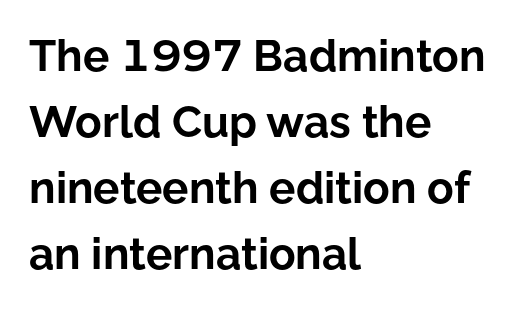
The image shows 44 px bold sans-serif type, upright; set left-aligned, normal line spacing (1.5x), normal letter spacing, not underlined; low stroke contrast and a medium x-height.
